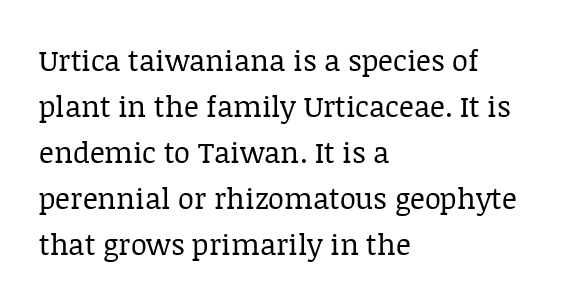
The image shows 29 px regular-weight serif type, upright; set left-aligned, normal line spacing (1.59x), normal letter spacing, not underlined; low stroke contrast and a large x-height.
